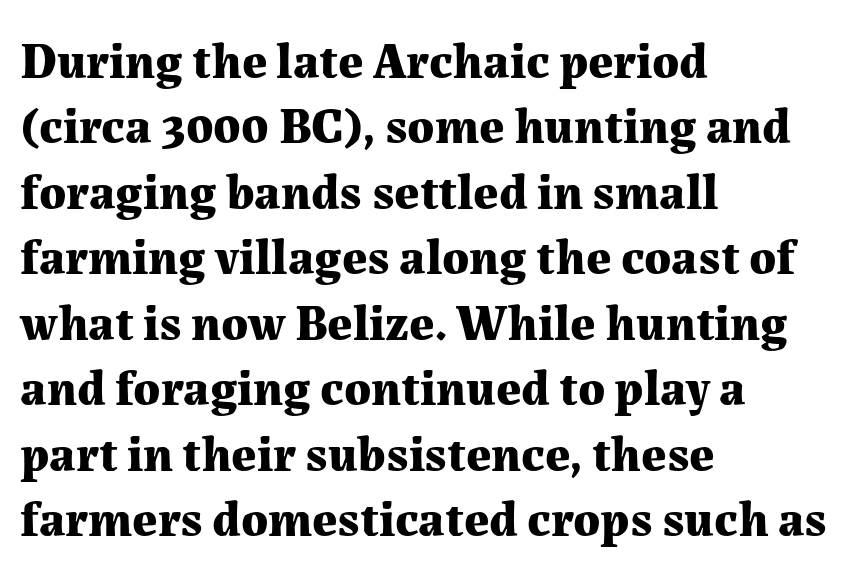
The image shows 50 px bold serif type, upright; set left-aligned, normal line spacing (1.31x), normal letter spacing, not underlined; medium stroke contrast and a medium x-height.
